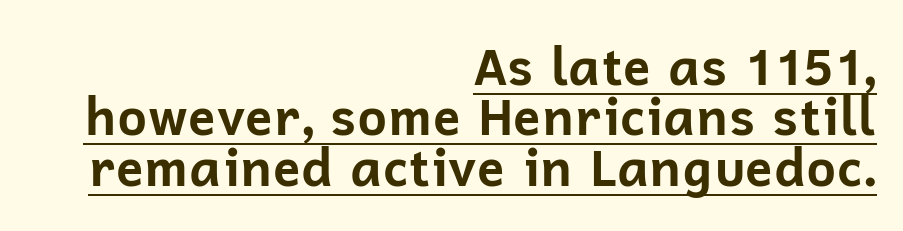
{"serif": "no", "italic": "no", "bold": "yes", "weight": "bold", "width": "normal", "stroke_contrast": "low", "x_height": "medium", "monospaced": "no", "underline": "yes", "align": "right", "line_spacing": "tight", "line_spacing_ratio": 0.99, "letter_spacing": "normal", "letter_spacing_em": 0.0, "glyph_px": 51}
